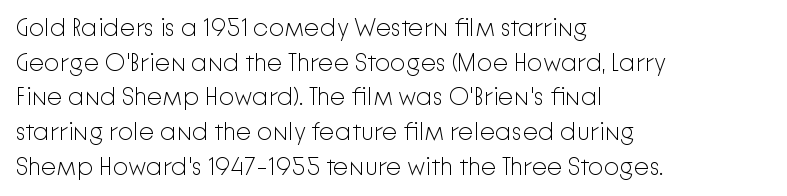
The letters stand straight up with perfectly vertical stems. The typesetter chose a ragged-right arrangement here. What's the leading like? Ordinary, nothing unusual. Nothing unusual about the tracking: characters are spaced as the font intends. Is the stroke heavy? The answer is a plain regular-or-lighter.
